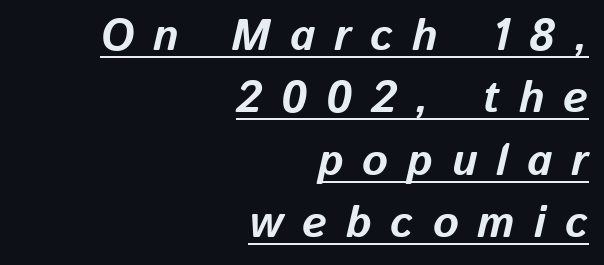
The image shows 44 px bold type, italic (leaning right); set right-aligned, normal line spacing (1.42x), unusually wide letter spacing (+0.43 em), underlined; low stroke contrast and a medium x-height.
